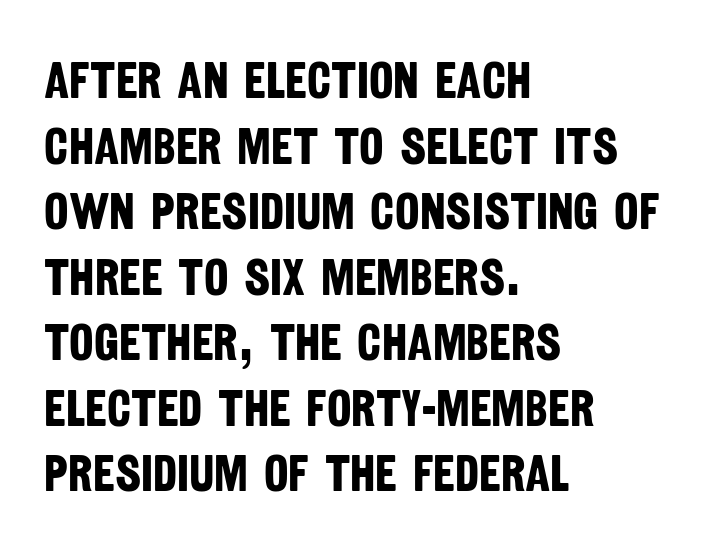
The rendering shows plain stroke endings on the letterforms — a sans-serif design. Line beginnings align vertically; line endings do not. Character widths vary here, with narrow letters taking less room than wide ones. Bare-footed words on every line. Does extra space separate the letters? No, they use regular spacing. A normal amount of white space separates one row of letters from the next.
